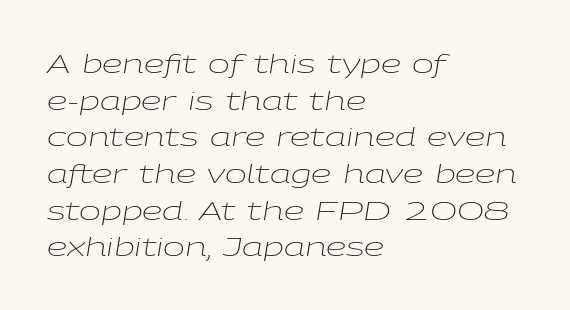
Notice how descenders clear the ascenders below comfortably — that's standard leading. The lettering tilts uniformly, giving the passage an italic look. Is the stroke heavy? The answer is a plain regular-or-lighter. Plain, unruled lines of type. How are the letters spaced? Ordinarily, with no added tracking. Teacher's note: observe the even left margin — that is flush-left alignment.
